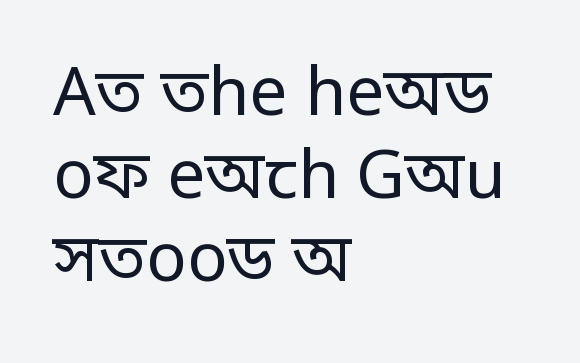
The image shows 67 px regular-weight, condensed sans-serif type, upright; set left-aligned, line spacing 1.24x, normal letter spacing, not underlined; low stroke contrast.
